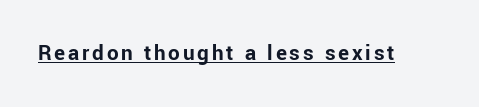
{"italic": "no", "bold": "yes", "underline": "yes", "glyph_px": 23}
